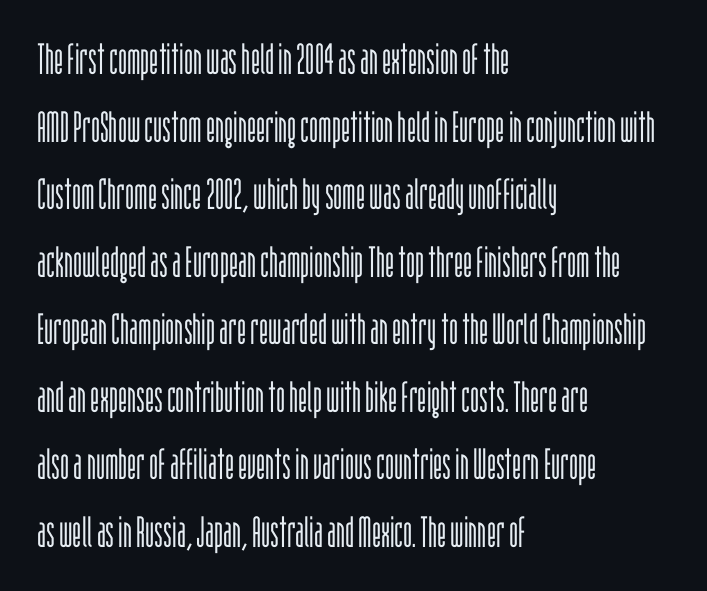
{"serif": "no", "italic": "no", "bold": "no", "weight": "light", "width": "condensed", "stroke_contrast": "low", "x_height": "large", "monospaced": "no", "underline": "no", "align": "left", "line_spacing": "normal", "line_spacing_ratio": 1.57, "letter_spacing": "normal", "letter_spacing_em": 0.0, "glyph_px": 43}
